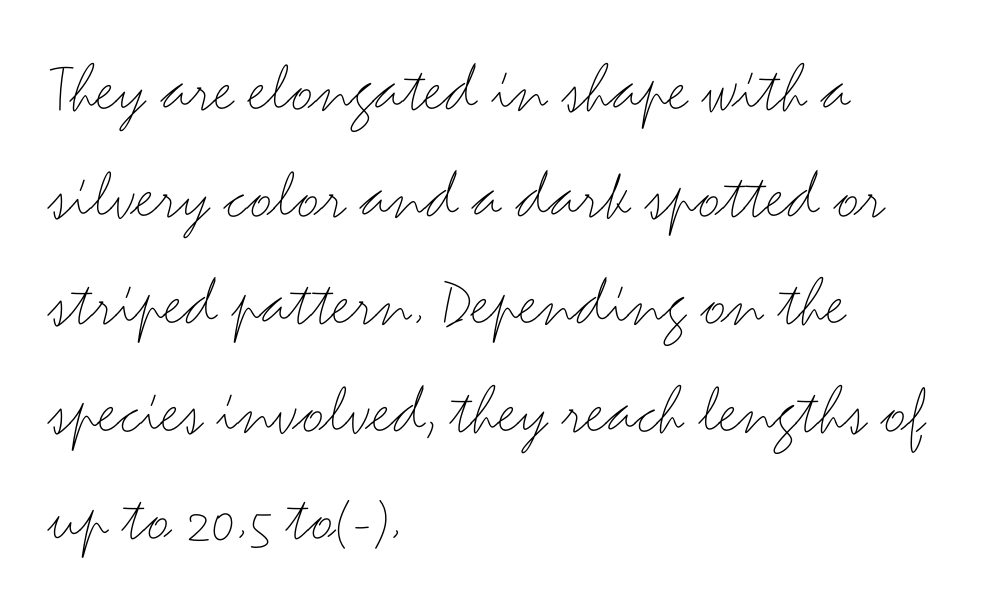
{"serif": "no", "bold": "no", "weight": "thin", "width": "wide", "stroke_contrast": "medium", "x_height": "small", "monospaced": "no", "underline": "no", "align": "left", "line_spacing": "normal", "line_spacing_ratio": 1.51, "letter_spacing": "normal", "letter_spacing_em": 0.0, "glyph_px": 71}
